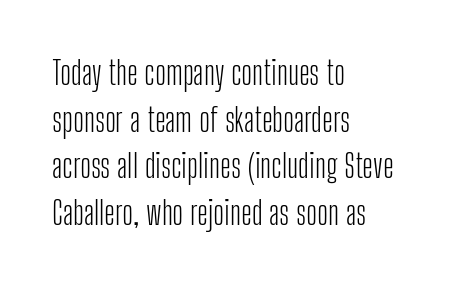
The image shows 33 px light, condensed sans-serif type, upright; set left-aligned, normal line spacing (1.41x), normal letter spacing, not underlined; low stroke contrast and a medium x-height.
